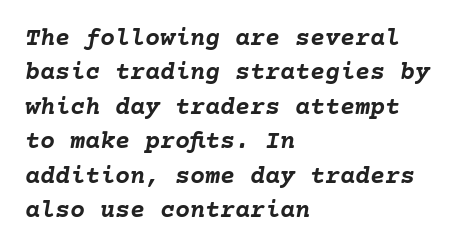
The image shows 25 px bold type, italic (leaning right); set left-aligned, normal line spacing (1.38x), normal letter spacing, not underlined.
